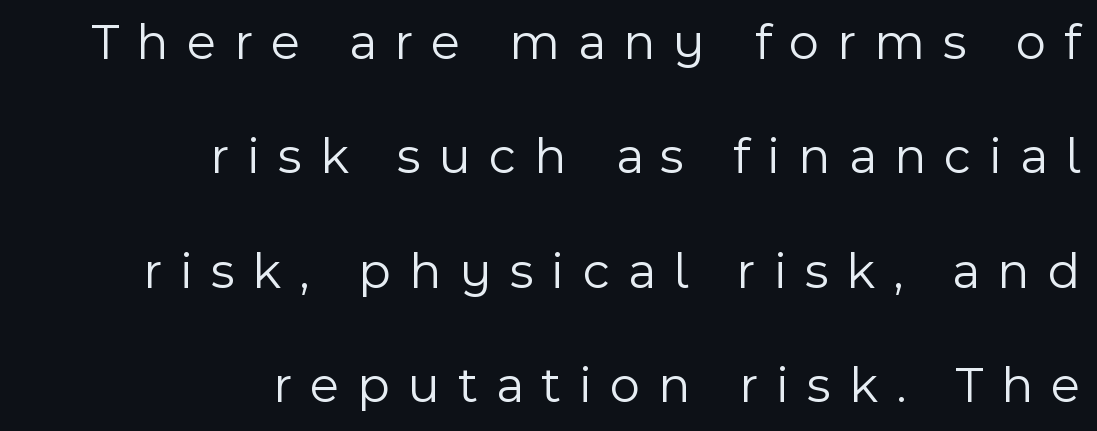
The image shows 52 px light sans-serif type, upright; set right-aligned, loose line spacing (2.2x), unusually wide letter spacing (+0.35 em), not underlined; a medium x-height.
